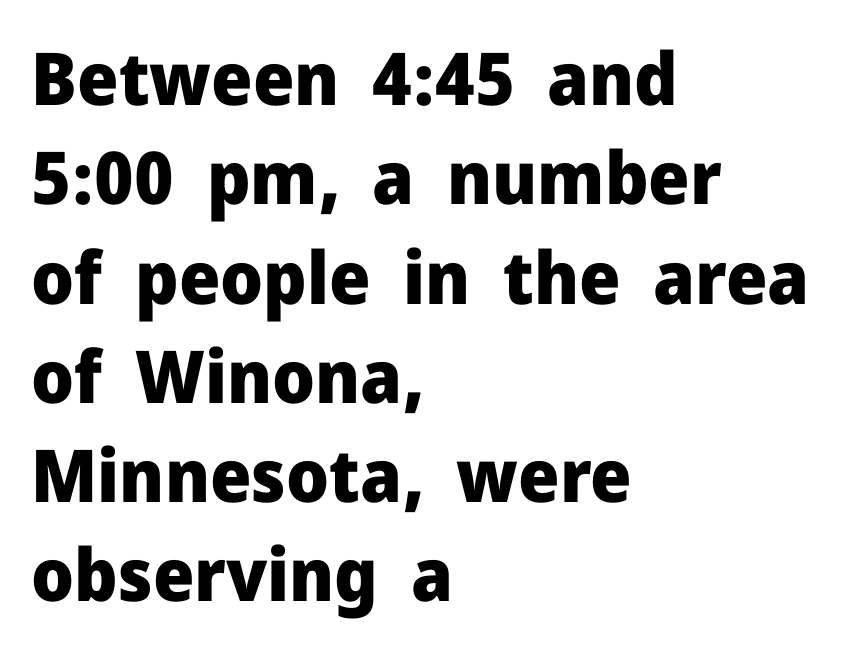
The image shows 73 px heavy sans-serif type, upright; set left-aligned, normal line spacing (1.36x), normal letter spacing, not underlined; low stroke contrast and a medium x-height.
